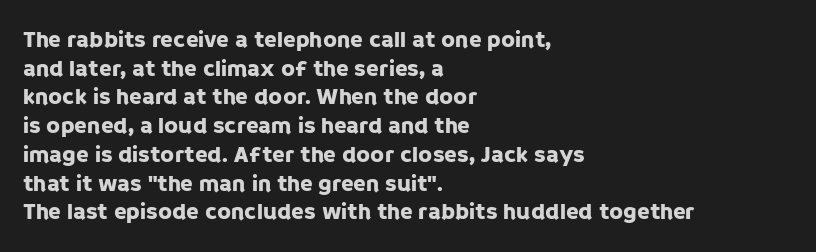
Q: Is the text italic (slanted)? A: No, it is upright.
Q: Is the text underlined? A: No.
Q: How is the paragraph aligned? A: Left-aligned.
Q: Is the spacing between letters normal or unusually wide? A: Normal.
Q: Is the spacing between lines tight, normal or loose? A: Normal.
